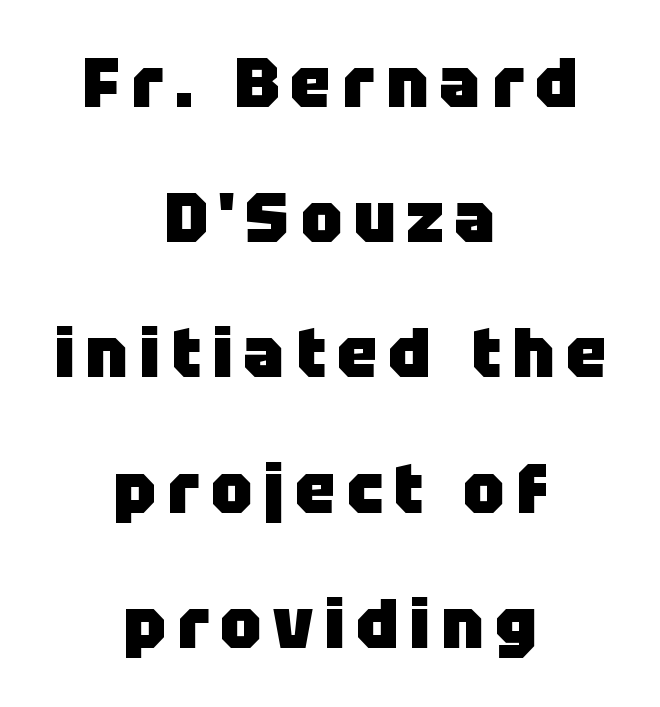
Ordinary non-slanted type is in use. This rendering uses center alignment, leaving both contours irregular but symmetric. What kind of face is this? One without serifs — a sans. The space beneath each line is pristine and unruled. Spacing verdict: proportional, widths tailored to each character. A typesetter would call this leading open, well beyond the default.
